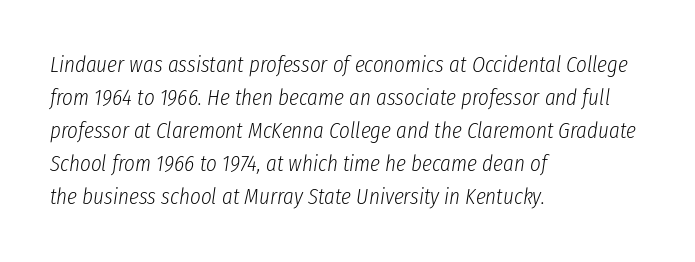
Q: Is the text bold? A: No.
Q: Is the text italic (slanted)? A: Yes, it leans right by about 8 degrees.
Q: Is the text underlined? A: No.
Q: How is the paragraph aligned? A: Left-aligned.
Q: Is the spacing between letters normal or unusually wide? A: Normal.
Q: Is the spacing between lines tight, normal or loose? A: Normal.
